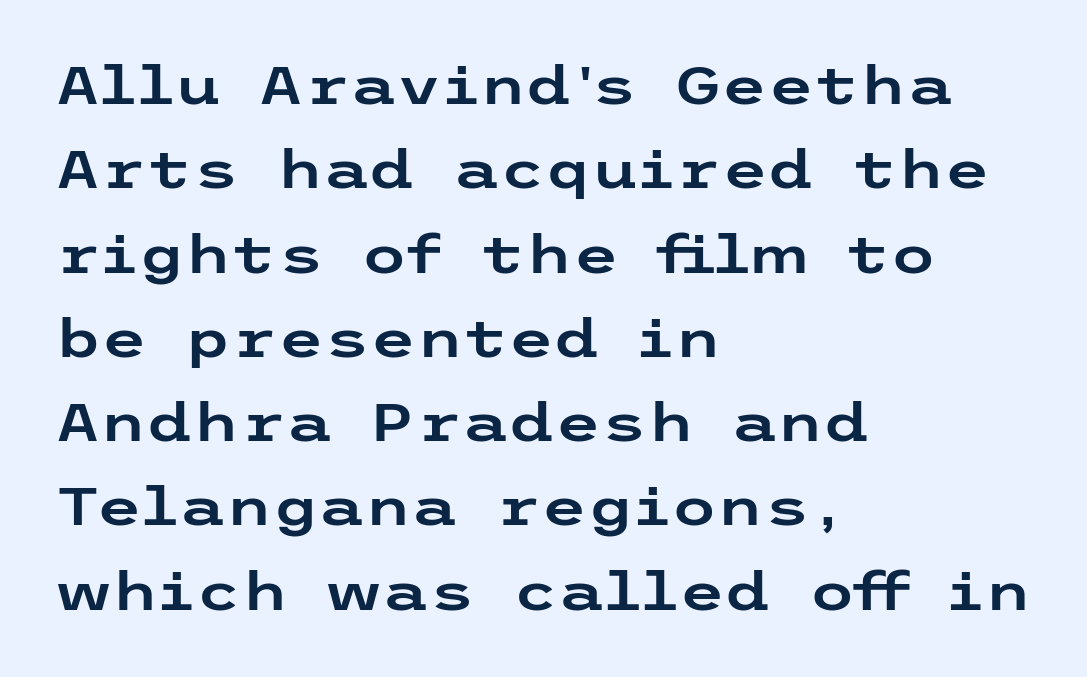
{"serif": "no", "italic": "no", "width": "wide", "stroke_contrast": "low", "x_height": "medium", "underline": "no", "align": "left", "line_spacing": "normal", "line_spacing_ratio": 1.59, "letter_spacing": "normal", "letter_spacing_em": 0.0, "glyph_px": 53}
